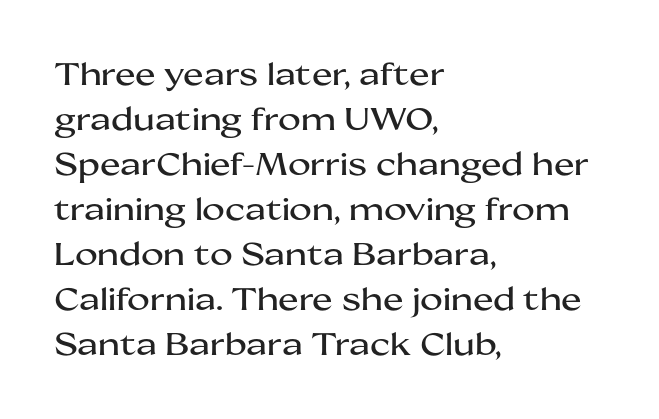
The image shows 31 px wide type, upright; set left-aligned, normal line spacing (1.45x), normal letter spacing, not underlined; medium stroke contrast and a medium x-height.
